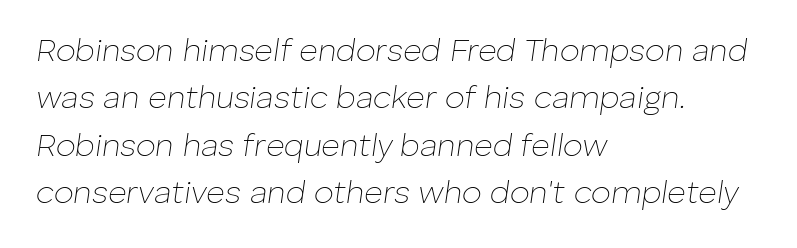
The image shows 32 px thin type, italic (leaning right); set left-aligned, normal line spacing (1.48x), normal letter spacing, not underlined; low stroke contrast and a medium x-height.
